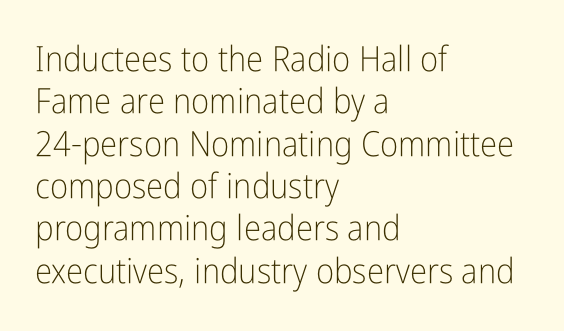
{"serif": "no", "italic": "no", "bold": "no", "weight": "light", "width": "condensed", "stroke_contrast": "low", "x_height": "medium", "monospaced": "no", "underline": "no", "align": "left", "line_spacing_ratio": 1.21, "letter_spacing": "normal", "letter_spacing_em": 0.0, "glyph_px": 35}
